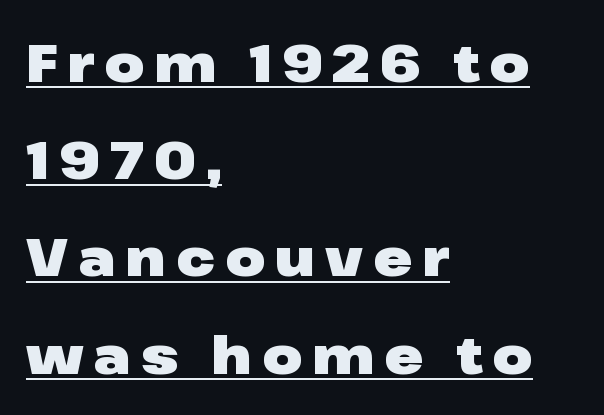
{"serif": "no", "italic": "no", "bold": "yes", "weight": "heavy", "width": "wide", "stroke_contrast": "low", "x_height": "medium", "monospaced": "no", "underline": "yes", "align": "left", "line_spacing_ratio": 1.87, "glyph_px": 52}
